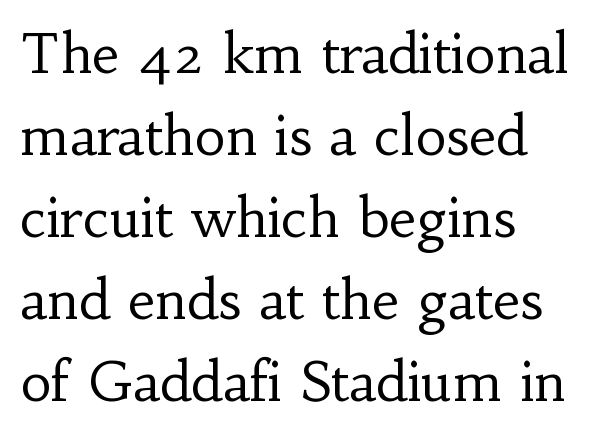
Q: Is the text bold? A: No.
Q: Is the text italic (slanted)? A: No, it is upright.
Q: Is the typeface a serif or a sans-serif typeface? A: Serif.
Q: Is the text underlined? A: No.
Q: How is the paragraph aligned? A: Left-aligned.
Q: Is the spacing between letters normal or unusually wide? A: Normal.
Q: Is the spacing between lines tight, normal or loose? A: Normal.
Q: Width (condensed, normal, or wide)? A: Normal.
Q: Stroke contrast? A: Low.
Q: x-height? A: Small.
Q: Monospaced? A: No.
